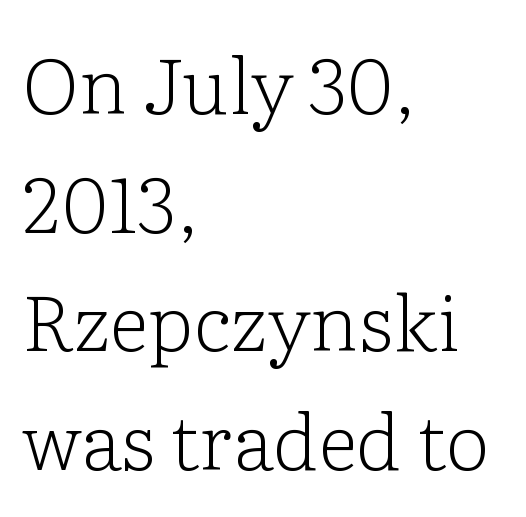
The image shows 78 px light serif type, upright; set left-aligned, normal line spacing (1.52x), normal letter spacing, not underlined; low stroke contrast and a medium x-height.
